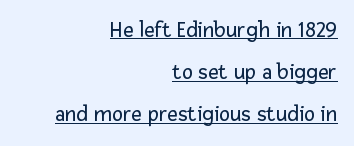
The image shows 23 px text type, upright; set right-aligned, line spacing 1.83x, normal letter spacing, underlined.
